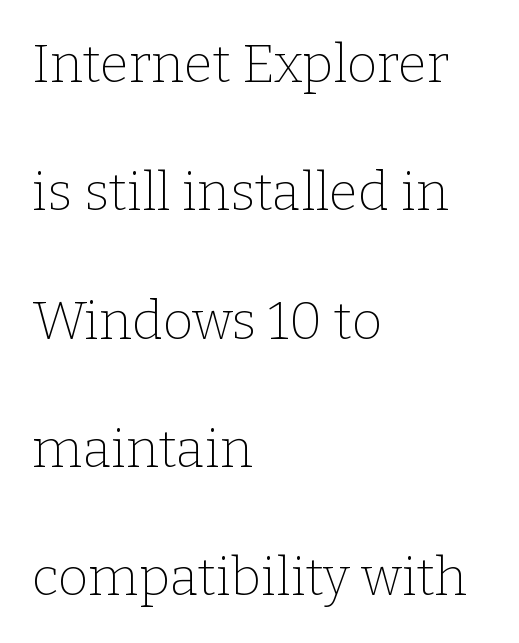
Q: Is the text bold? A: No.
Q: Is the text italic (slanted)? A: No, it is upright.
Q: Is the typeface a serif or a sans-serif typeface? A: Serif.
Q: Is the text underlined? A: No.
Q: How is the paragraph aligned? A: Left-aligned.
Q: Is the spacing between letters normal or unusually wide? A: Normal.
Q: Is the spacing between lines tight, normal or loose? A: Loose.
Q: Width (condensed, normal, or wide)? A: Normal.
Q: Stroke contrast? A: Low.
Q: x-height? A: Medium.
Q: Monospaced? A: No.
